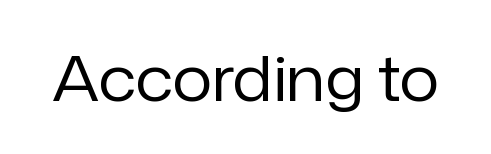
Q: Is the text bold? A: No.
Q: Is the text italic (slanted)? A: No, it is upright.
Q: Is the typeface a serif or a sans-serif typeface? A: Sans-serif.
Q: Is the text underlined? A: No.
Q: Is the spacing between letters normal or unusually wide? A: Normal.
Q: Width (condensed, normal, or wide)? A: Normal.
Q: Stroke contrast? A: Low.
Q: x-height? A: Medium.
Q: Monospaced? A: No.
